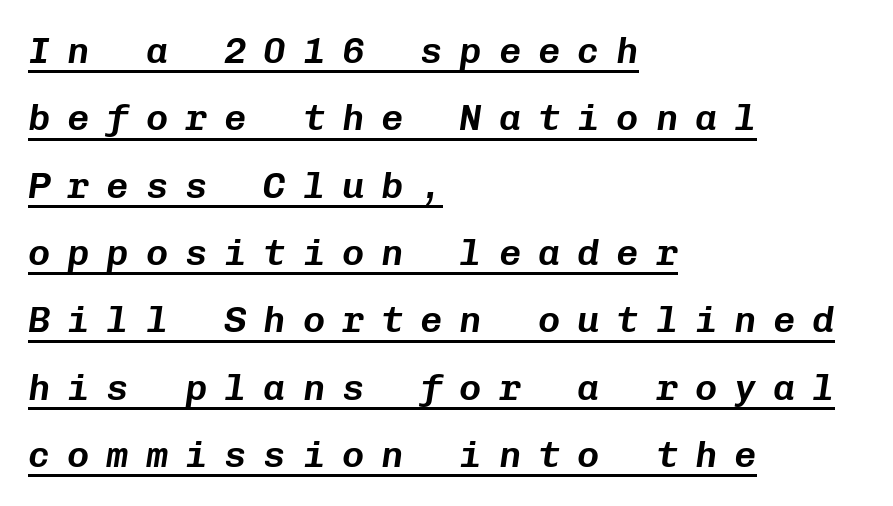
The image shows 37 px text type, italic (leaning right), monospaced; set left-aligned, line spacing 1.82x, unusually wide letter spacing (+0.46 em), underlined; low stroke contrast and a medium x-height.
